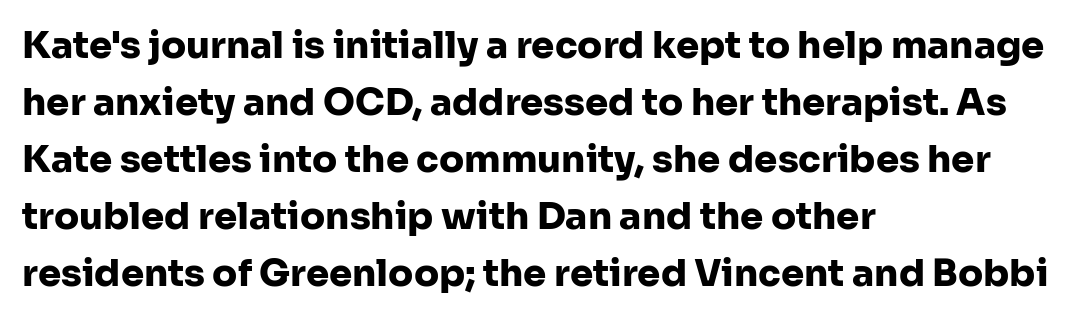
Q: Is the text bold? A: Yes.
Q: Is the text italic (slanted)? A: No, it is upright.
Q: Is the typeface a serif or a sans-serif typeface? A: Sans-serif.
Q: Is the text underlined? A: No.
Q: How is the paragraph aligned? A: Left-aligned.
Q: Is the spacing between letters normal or unusually wide? A: Normal.
Q: Is the spacing between lines tight, normal or loose? A: Normal.
Q: Width (condensed, normal, or wide)? A: Normal.
Q: Stroke contrast? A: Low.
Q: x-height? A: Medium.
Q: Monospaced? A: No.
